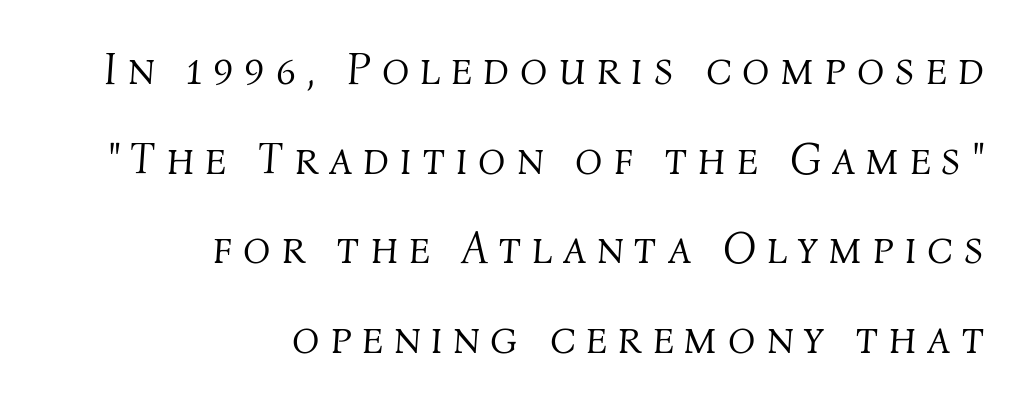
Q: Is the text bold? A: No.
Q: Is the text italic (slanted)? A: Yes, it leans right by about 4 degrees.
Q: Is the text underlined? A: No.
Q: How is the paragraph aligned? A: Right-aligned.
Q: Is the spacing between letters normal or unusually wide? A: Unusually wide.
Q: Is the spacing between lines tight, normal or loose? A: Loose.
Q: Width (condensed, normal, or wide)? A: Normal.
Q: Stroke contrast? A: Medium.
Q: x-height? A: Medium.
Q: Monospaced? A: No.
